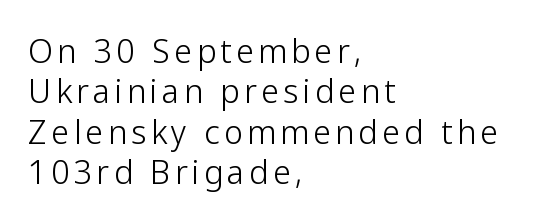
Proportional: the letters do not fall into vertical columns. No extra ink here — the face is not bold. Reading down the block, your eye returns to a fixed left position each line. Nobody drew a line under any word here. Grotesque or geometric, the face here clearly has no serifs. Tall strokes in this sample are plumb rather than angled.
